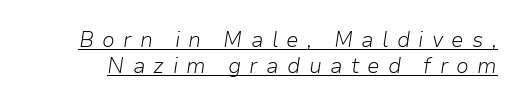
The image shows 21 px text type, italic (leaning right); set normal line spacing (1.26x), unusually wide letter spacing (+0.39 em), underlined.
